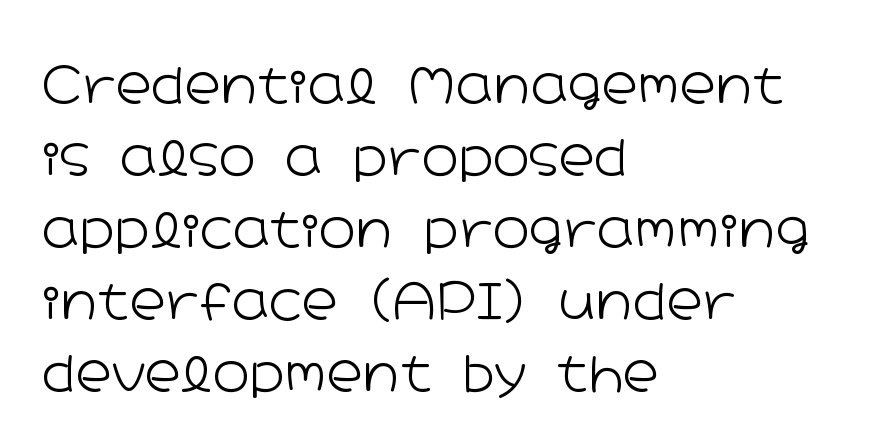
Standard letterfit; no display-style spreading of the glyphs. Descenders are the only things crossing below the line. Ink coverage per letter is moderate at most. Posture: upright roman. Leading matches the norm, producing a regular column. The rag falls on the right side of this text block.
